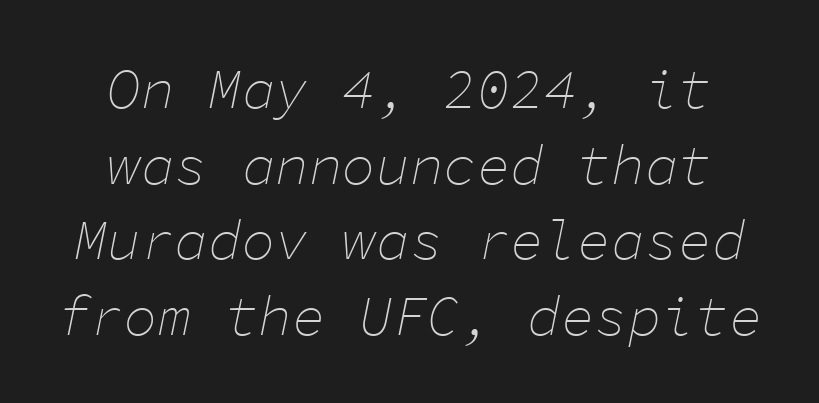
On a weight scale, this lands at 450 or below. Rule under the text: the space is simply empty. A normal amount of white space separates one row of letters from the next. This rendering uses center alignment, leaving both contours irregular but symmetric.
